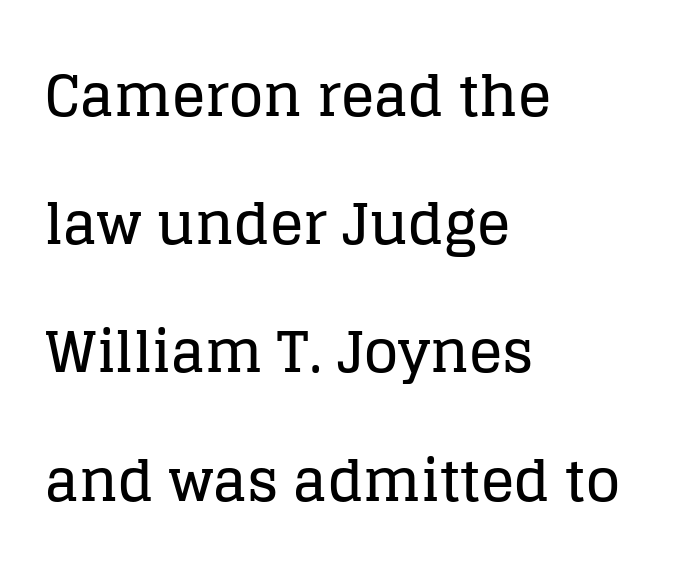
The paragraph has a hard left edge and a soft right edge. Small tapered or slab feet sit at the stroke ends, so this counts as serif. Italic? Not at all — the glyphs are vertical. The passage shown is typed in a proportional face where columns would drift.
